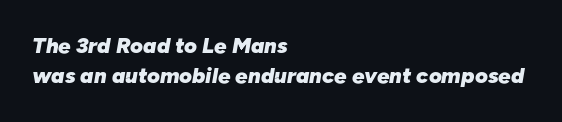
The image shows 22 px bold type, italic (leaning right); set left-aligned, normal line spacing (1.37x), normal letter spacing, not underlined.
